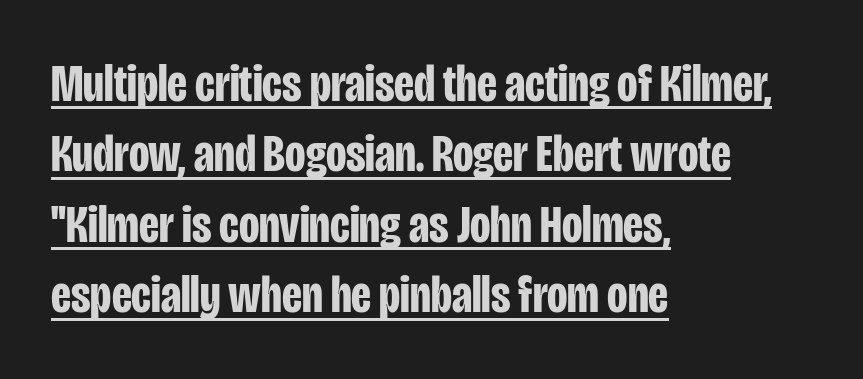
Q: Is the text bold? A: Yes.
Q: Is the text italic (slanted)? A: No, it is upright.
Q: Is the typeface a serif or a sans-serif typeface? A: Sans-serif.
Q: Is the text underlined? A: Yes.
Q: How is the paragraph aligned? A: Left-aligned.
Q: Is the spacing between letters normal or unusually wide? A: Normal.
Q: Is the spacing between lines tight, normal or loose? A: Normal.
Q: Width (condensed, normal, or wide)? A: Condensed.
Q: Stroke contrast? A: Low.
Q: x-height? A: Large.
Q: Monospaced? A: No.
